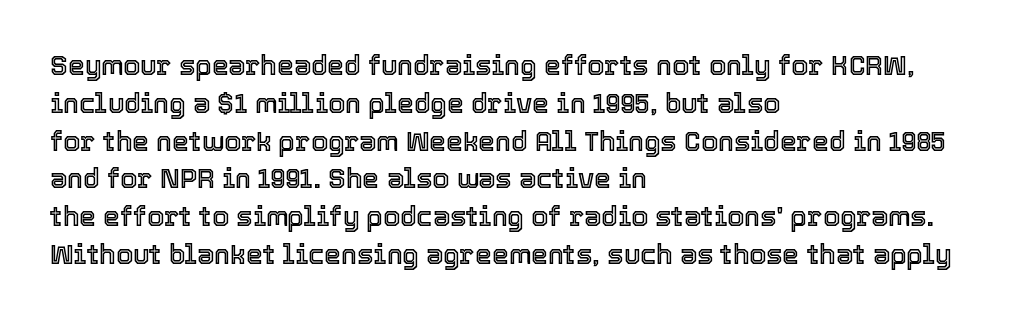
The ragged edge is on the right, which tells us the setting is flush left. Underline: absent. Does the leading feel generous? No, just average. The type is set solid horizontally, with unmodified tracking.
